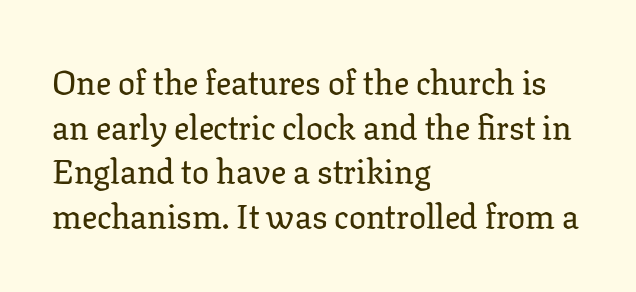
The image shows 34 px serif type, upright; set left-aligned, normal line spacing (1.31x), normal letter spacing, not underlined; low stroke contrast and a medium x-height.
